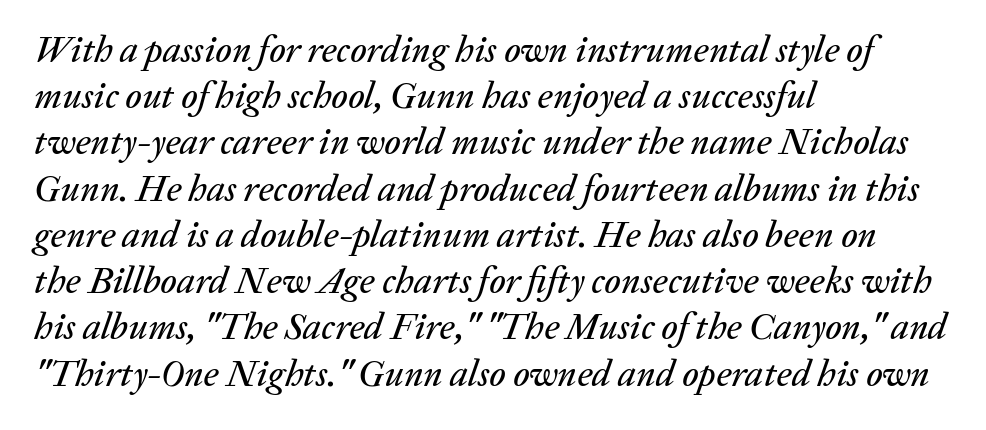
The image shows 37 px text type, italic (leaning right); set left-aligned, normal line spacing (1.25x), normal letter spacing, not underlined; low stroke contrast and a medium x-height.
